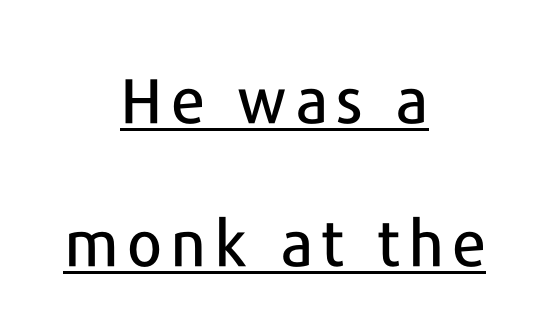
The lettering stays uniformly vertical, giving the passage a roman look. What decoration does the sample have? An underline. Notice the wide empty band between every row — that's loose leading. Note: no serifs on the glyphs. This sample has the flowing, uneven cadence of proportional lettering.
